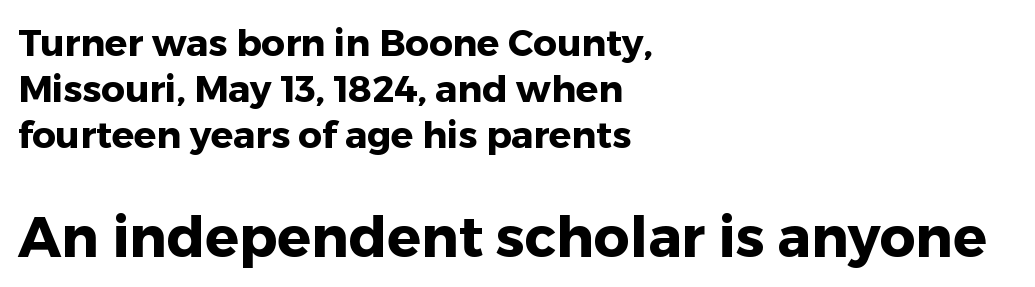
You could not count columns in this text — the font is proportionally spaced. In terms of letterform style, serifs are entirely absent. This is the regular roman posture of the typeface. The glyphs have the mass of a bold cut. Which of the two is more prominent by size? The second, at the bottom. What stands out about the letter spacing? Nothing — it is the standard amount.
